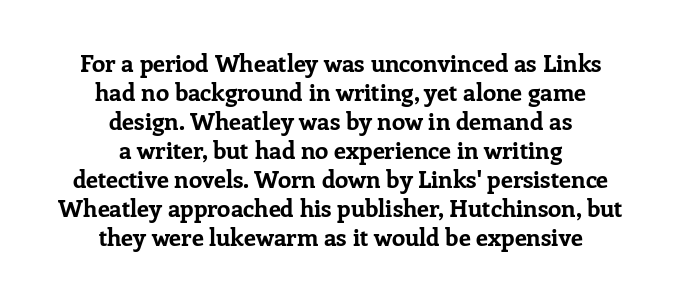
The words here are not underlined. Tall strokes in this sample are plumb rather than angled. Bold? Absolutely — the strokes are thick and heavy. Students, note that the glyphs here touch the page at normal intervals. Teacher's note: observe the equal gaps on both sides — that is centered alignment.
